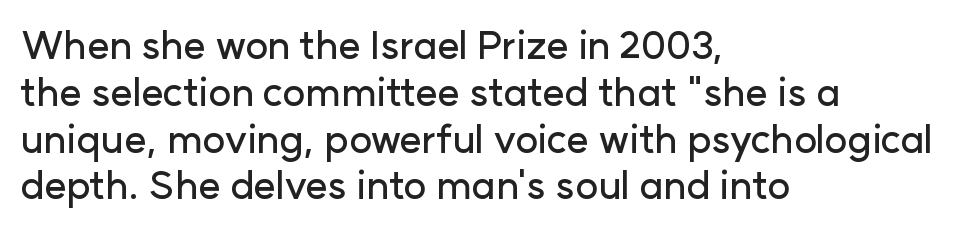
Inter-character spacing is left at the font's built-in metrics. Every character sits straight up, as roman type does. Alignment: flush left. Examine the stroke ends and you'll find no serifs. Check the space under the baseline: it is left empty.
